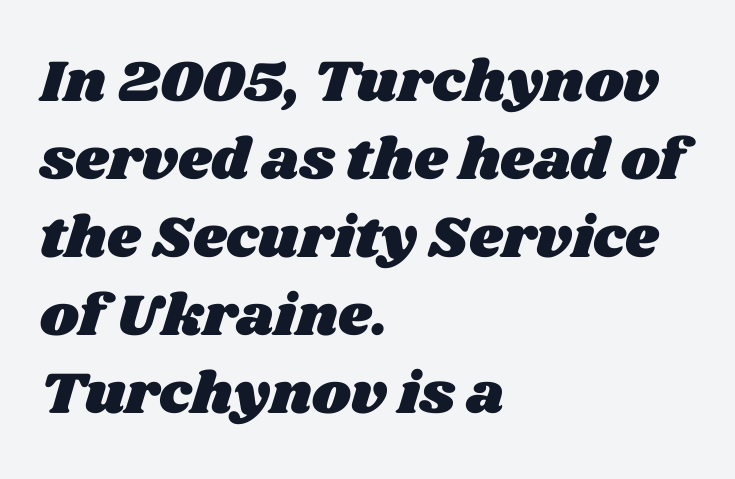
Q: Is the text underlined? A: No.
Q: How is the paragraph aligned? A: Left-aligned.
Q: Is the spacing between letters normal or unusually wide? A: Normal.
Q: Is the spacing between lines tight, normal or loose? A: Normal.
Q: Width (condensed, normal, or wide)? A: Wide.
Q: Stroke contrast? A: Medium.
Q: x-height? A: Large.
Q: Monospaced? A: No.
